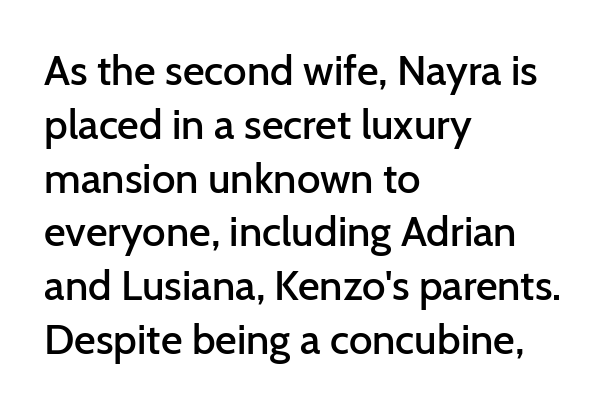
Q: Is the text bold? A: Semi-bold.
Q: Is the text italic (slanted)? A: No, it is upright.
Q: Is the typeface a serif or a sans-serif typeface? A: Sans-serif.
Q: Is the text underlined? A: No.
Q: How is the paragraph aligned? A: Left-aligned.
Q: Is the spacing between letters normal or unusually wide? A: Normal.
Q: Is the spacing between lines tight, normal or loose? A: Normal.
Q: Width (condensed, normal, or wide)? A: Normal.
Q: Stroke contrast? A: Low.
Q: x-height? A: Medium.
Q: Monospaced? A: No.
